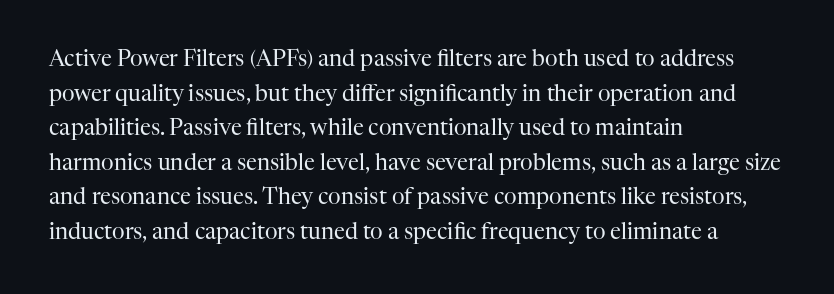
{"italic": "no", "bold": "no", "underline": "no", "align": "left", "line_spacing": "normal", "line_spacing_ratio": 1.57, "letter_spacing": "normal", "letter_spacing_em": 0.0, "glyph_px": 22}
